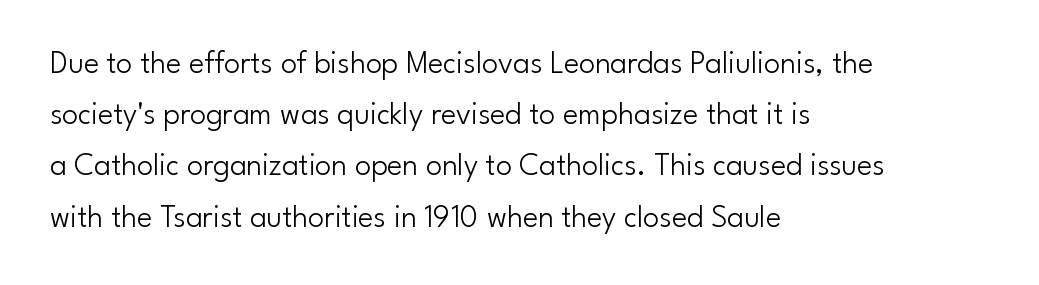
{"serif": "no", "italic": "no", "bold": "no", "weight": "light", "width": "normal", "stroke_contrast": "low", "x_height": "small", "monospaced": "no", "underline": "no", "align": "left", "line_spacing": "normal", "line_spacing_ratio": 1.6, "letter_spacing": "normal", "letter_spacing_em": 0.0, "glyph_px": 32}
